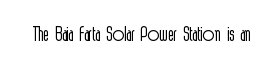
The image shows 30 px light, condensed sans-serif type, upright; set normal letter spacing, not underlined; a medium x-height.
